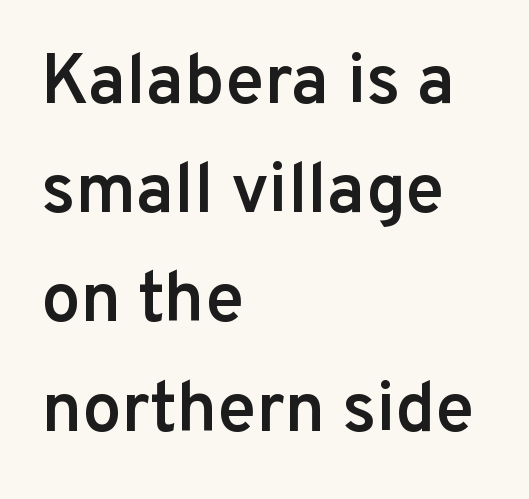
Q: Is the text bold? A: Semi-bold.
Q: Is the text italic (slanted)? A: No, it is upright.
Q: Is the typeface a serif or a sans-serif typeface? A: Sans-serif.
Q: Is the text underlined? A: No.
Q: How is the paragraph aligned? A: Left-aligned.
Q: Is the spacing between letters normal or unusually wide? A: Normal.
Q: Is the spacing between lines tight, normal or loose? A: Normal.
Q: Width (condensed, normal, or wide)? A: Normal.
Q: Stroke contrast? A: Low.
Q: x-height? A: Medium.
Q: Monospaced? A: No.
